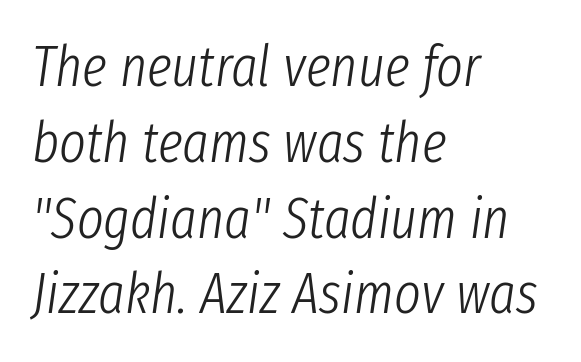
Q: Is the text bold? A: No.
Q: Is the text italic (slanted)? A: Yes, it leans right by about 8 degrees.
Q: Is the text underlined? A: No.
Q: How is the paragraph aligned? A: Left-aligned.
Q: Is the spacing between letters normal or unusually wide? A: Normal.
Q: Is the spacing between lines tight, normal or loose? A: Normal.
Q: Width (condensed, normal, or wide)? A: Condensed.
Q: Stroke contrast? A: Low.
Q: x-height? A: Medium.
Q: Monospaced? A: No.
